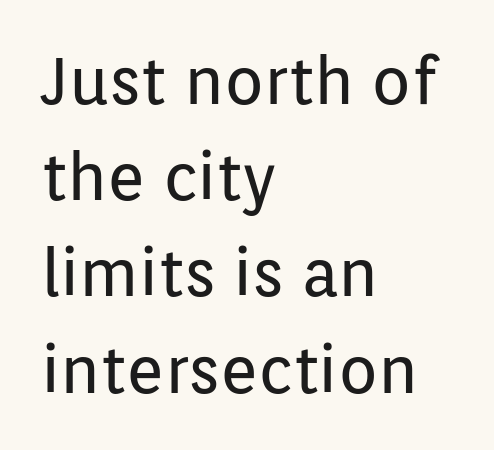
The image shows 65 px regular-weight sans-serif type, upright; set left-aligned, normal line spacing (1.48x), normal letter spacing, not underlined; low stroke contrast and a medium x-height.
